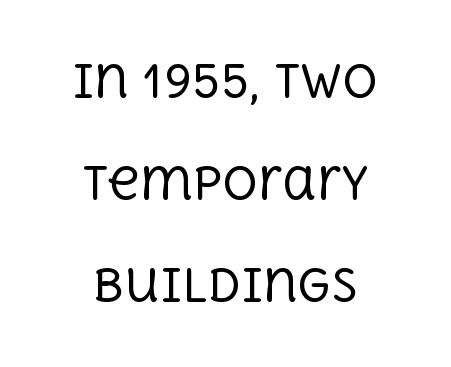
Do the letters lean? They stand straight. Note the varied advance widths — an 'i' is clearly narrower than an 'm'. Successive baselines arrive slowly, with a big drop between each. Bold? No — there's no thickening of the strokes. A centered setting, common on invitations and titles, is used for this passage. How are the letters spaced? Ordinarily, with no added tracking.
